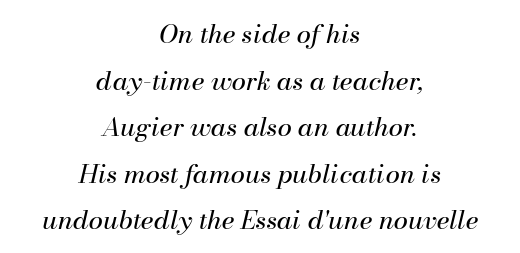
The image shows 26 px text type, italic (leaning right); set centered, line spacing 1.79x, normal letter spacing, not underlined.
